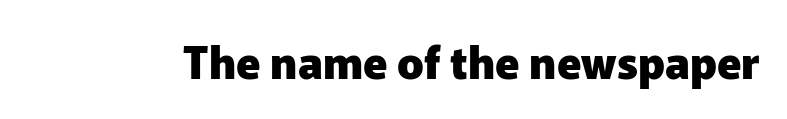
{"serif": "no", "italic": "no", "bold": "yes", "weight": "heavy", "width": "normal", "stroke_contrast": "low", "x_height": "medium", "monospaced": "no", "underline": "no", "letter_spacing": "normal", "letter_spacing_em": 0.0, "glyph_px": 44}
